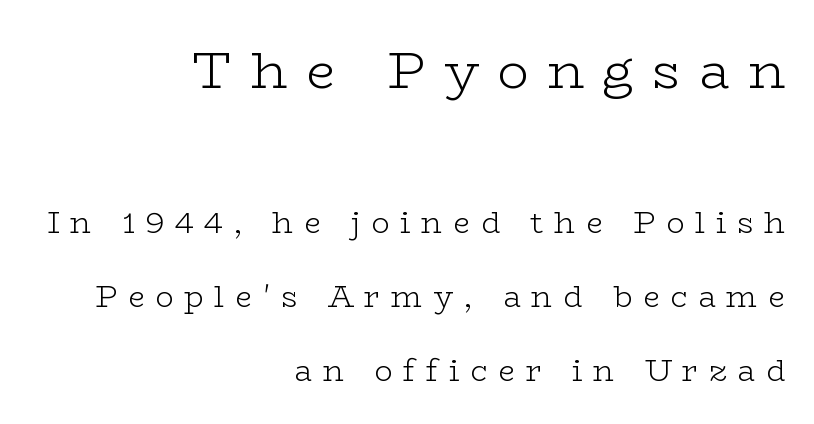
How would I describe the line gaps? Wide and relaxed. The strokes carry an ordinary text weight at most. Any mark beneath the type? The region is blank. The font family rendered here belongs to the serif group. What stands out about the letter spacing? Its width — letters are far apart.
